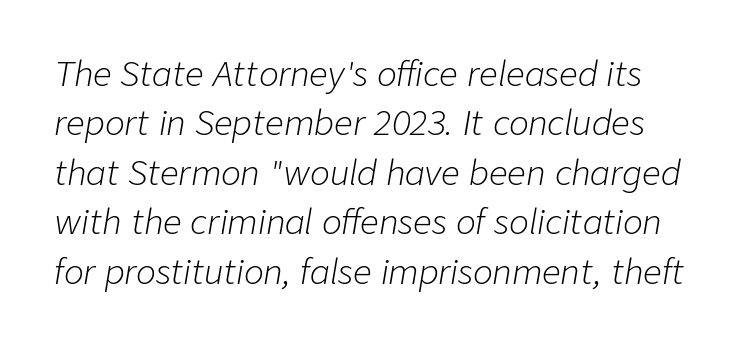
{"italic": "yes", "lean": "right", "slant_degrees": 9, "bold": "no", "weight": "light", "width": "normal", "stroke_contrast": "low", "x_height": "medium", "monospaced": "no", "underline": "no", "line_spacing": "normal", "line_spacing_ratio": 1.5, "letter_spacing": "normal", "letter_spacing_em": 0.0, "glyph_px": 33}
